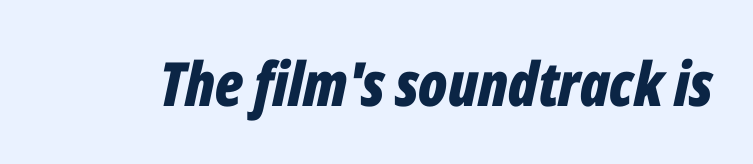
Rendered with sloped, italic letterforms. A typesetter would call this proportional, since set widths differ per character. You could call the tracking neutral — neither tight nor loose. The passage shown is emphatically bold. Glance below the letters and you will spot only blank space.
